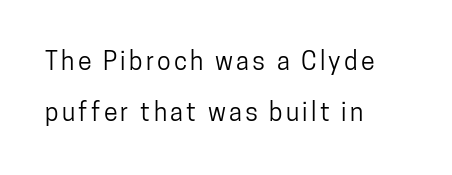
{"italic": "no", "underline": "no", "align": "left", "line_spacing": "loose", "line_spacing_ratio": 2.05, "glyph_px": 25}
